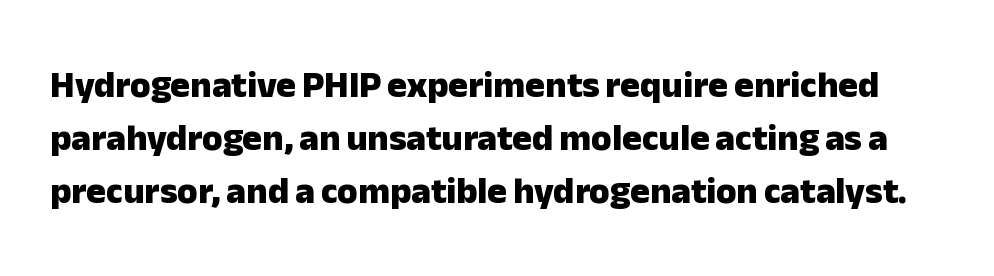
The image shows 37 px heavy sans-serif type, upright; set normal line spacing (1.43x), normal letter spacing, not underlined; low stroke contrast and a medium x-height.
